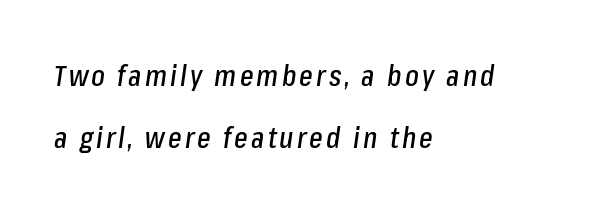
The image shows 29 px condensed type, italic (leaning right); set left-aligned, loose line spacing (2.13x), not underlined; low stroke contrast and a medium x-height.
